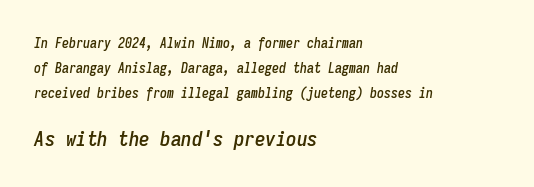
Q: Is the text italic (slanted)? A: Yes, it leans right by about 9 degrees.
Q: Is the text underlined? A: No.
Q: How is the paragraph aligned? A: Left-aligned.
Q: Is the spacing between letters normal or unusually wide? A: Normal.
Q: Which block of text is set in a larger size, the first (top) or the second (bottom)? A: The second (bottom) one.
